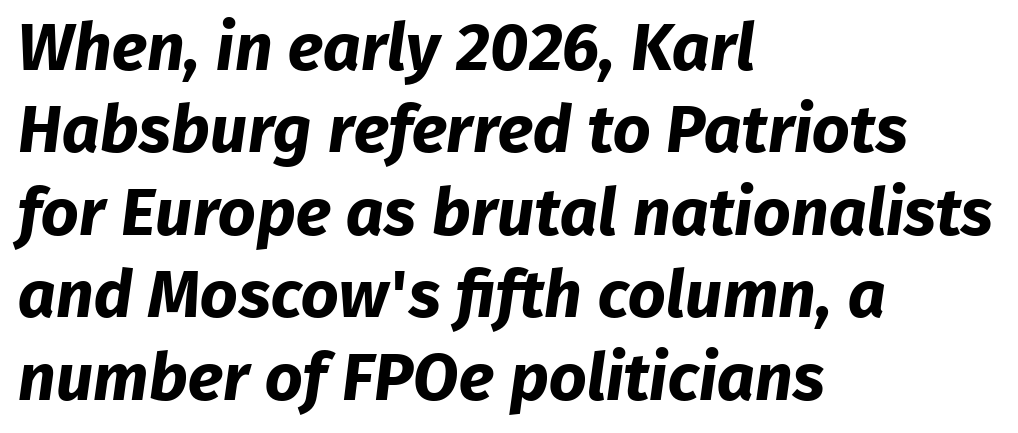
The image shows 66 px bold sans-serif type; set left-aligned, normal line spacing (1.25x), normal letter spacing, not underlined; low stroke contrast and a medium x-height.
